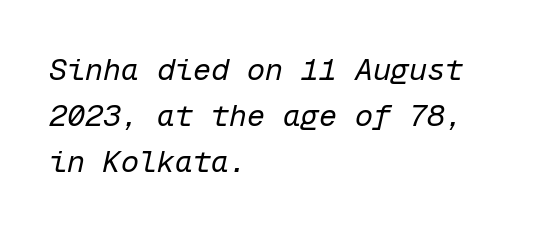
{"italic": "yes", "lean": "right", "slant_degrees": 12, "bold": "no", "weight": "regular", "width": "normal", "stroke_contrast": "low", "x_height": "medium", "monospaced": "yes", "underline": "no", "align": "left", "line_spacing": "normal", "line_spacing_ratio": 1.54, "letter_spacing": "normal", "letter_spacing_em": 0.0, "glyph_px": 30}
